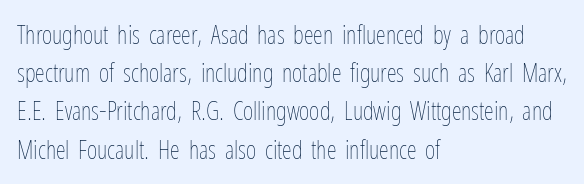
The image shows 25 px text type, upright; set left-aligned, normal line spacing (1.53x), normal letter spacing, not underlined.
